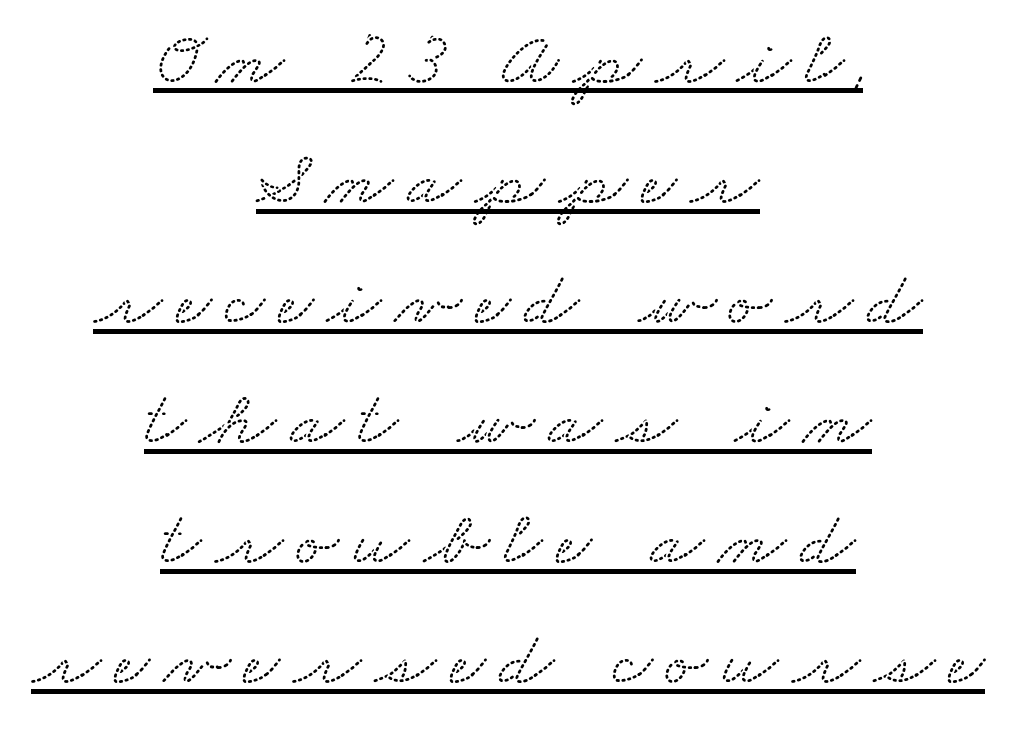
The image shows 79 px wide type; set centered, normal line spacing (1.52x), underlined; low stroke contrast and a small x-height.
